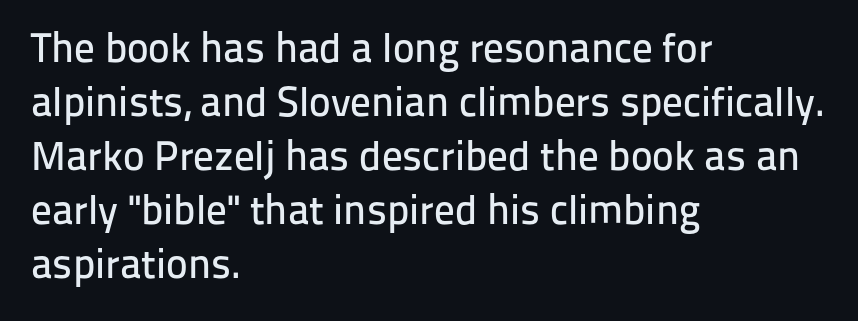
The characters display no serif detailing; their extremities are plain. These lines are rendered in a variable-pitch font. Interline gaps are of average width in this sample. Italic? Not at all — the glyphs are vertical.
